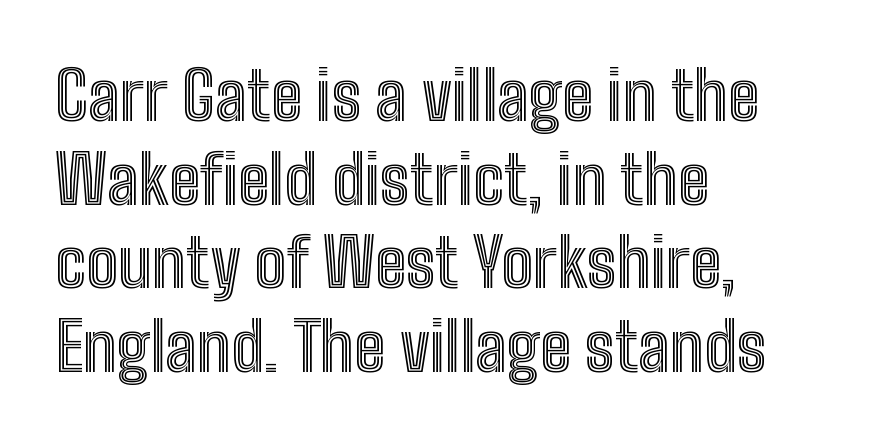
{"italic": "no", "width": "condensed", "x_height": "medium", "monospaced": "no", "underline": "no", "align": "left", "line_spacing": "normal", "line_spacing_ratio": 1.25, "letter_spacing": "normal", "letter_spacing_em": 0.0, "glyph_px": 67}
